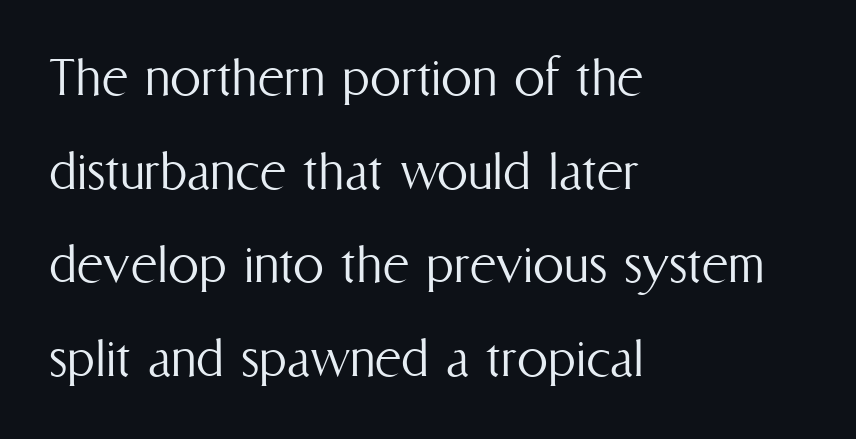
Stems and bowls with no extra thickness — not bold. The passage shown is not underscored anywhere. A typesetter would mark this as roman, not italic. Tracking value appears to be zero — textbook default spacing. A classic flush-left, rag-right setting is used for this passage.
